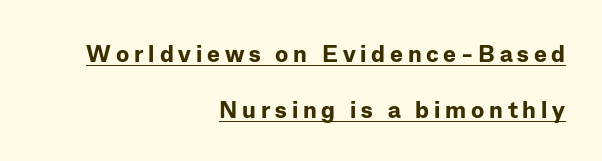
A typographer would call this underscored text. A dark, heavy texture on the line: the type is bold. The gaps between neighbouring characters are conspicuously large. Does the leading feel generous? Absolutely, it's lavish. Leftover space on each line is placed entirely before the opening word. The axis of the letterforms is exactly vertical.
